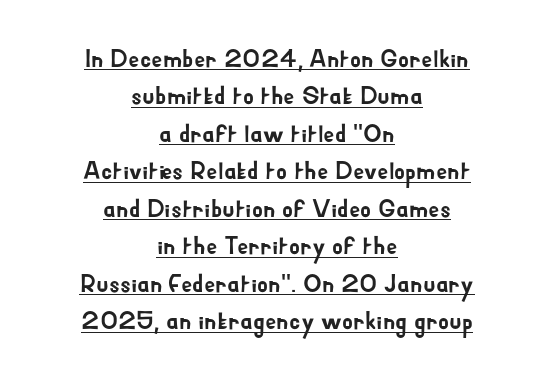
The image shows 25 px text type, upright; set centered, normal line spacing (1.5x), normal letter spacing, underlined.
